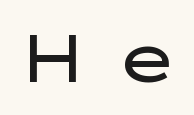
The image shows 66 px regular-weight, wide sans-serif type, upright; set unusually wide letter spacing (+0.43 em), not underlined; low stroke contrast and a medium x-height.
